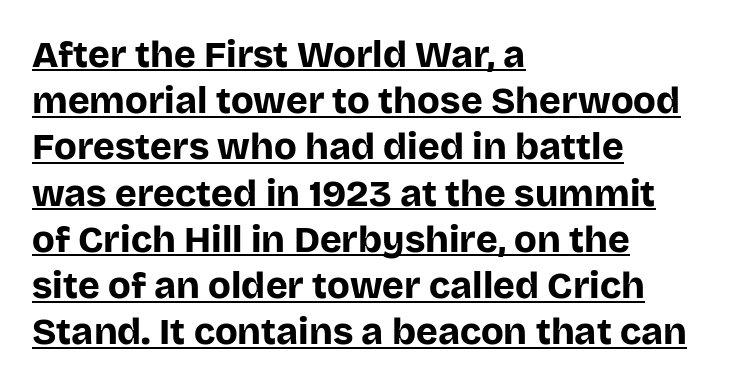
{"serif": "no", "italic": "no", "bold": "yes", "weight": "bold", "width": "normal", "stroke_contrast": "low", "x_height": "large", "monospaced": "no", "underline": "yes", "align": "left", "line_spacing": "normal", "line_spacing_ratio": 1.25, "letter_spacing": "normal", "letter_spacing_em": 0.0, "glyph_px": 37}
